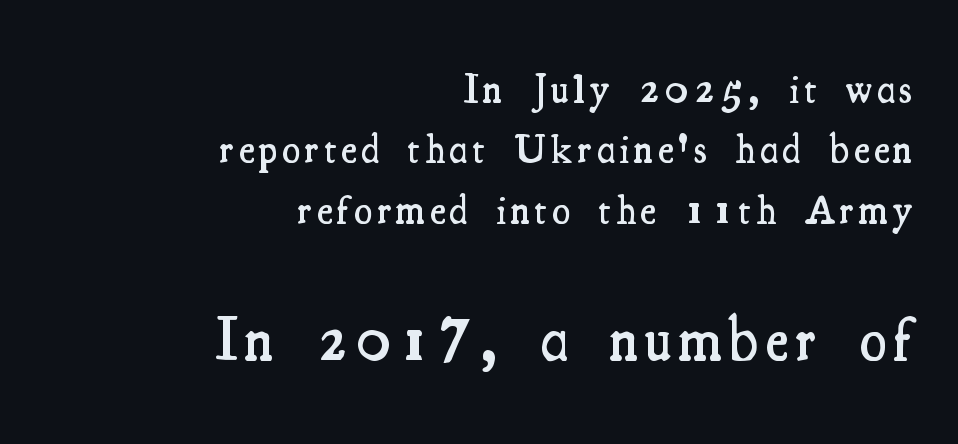
Here the designer chose a conventional face with non-uniform glyph widths. Lines of text with bare space underneath. The passage shown is semibold, sitting just below true bold. When letters stand straight like this, we call the style roman or upright. Does the copy run flush right? Yes — the right margin is perfectly even.
